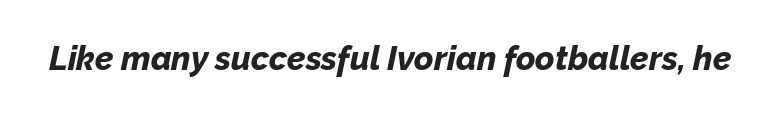
Q: Is the text bold? A: Yes.
Q: Is the text italic (slanted)? A: Yes, it leans right by about 12 degrees.
Q: Is the text underlined? A: No.
Q: Is the spacing between letters normal or unusually wide? A: Normal.
Q: Width (condensed, normal, or wide)? A: Normal.
Q: Stroke contrast? A: Low.
Q: x-height? A: Medium.
Q: Monospaced? A: No.
